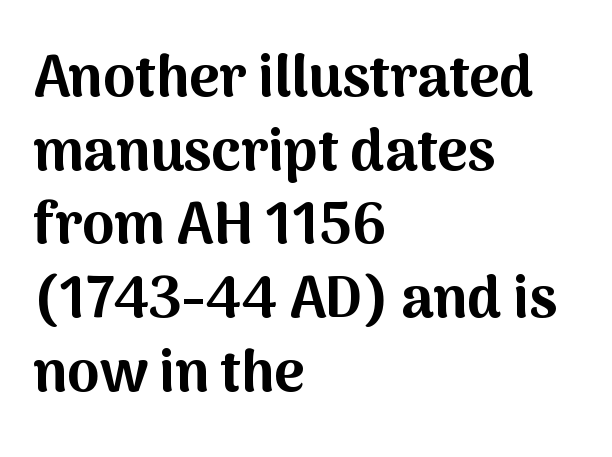
The image shows 58 px bold sans-serif type, upright; set left-aligned, normal line spacing (1.27x), normal letter spacing, not underlined; medium stroke contrast and a medium x-height.
